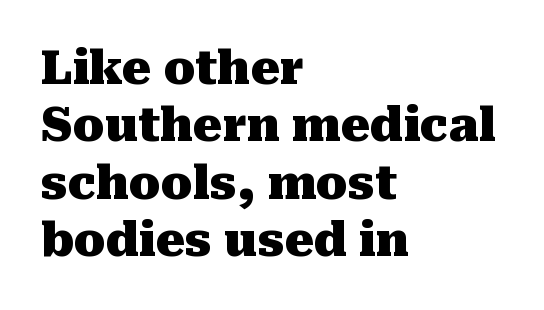
Each letter's strokes conclude with small projecting serifs. The lettering holds an erect, upright posture throughout. The gap between lines stays unmarked. Alignment: flush left. You could not count columns in this text — the font is proportionally spaced.
